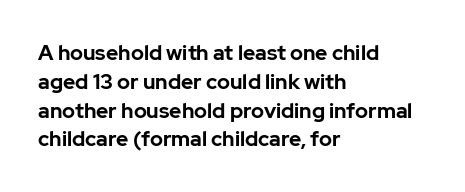
Q: Is the text bold? A: Yes.
Q: Is the text italic (slanted)? A: No, it is upright.
Q: Is the text underlined? A: No.
Q: How is the paragraph aligned? A: Left-aligned.
Q: Is the spacing between letters normal or unusually wide? A: Normal.
Q: Is the spacing between lines tight, normal or loose? A: Normal.
